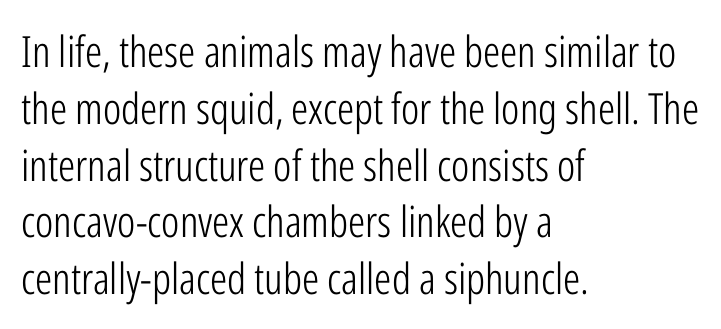
The image shows 43 px light, condensed sans-serif type, upright; set left-aligned, normal line spacing (1.32x), normal letter spacing, not underlined; low stroke contrast and a medium x-height.
